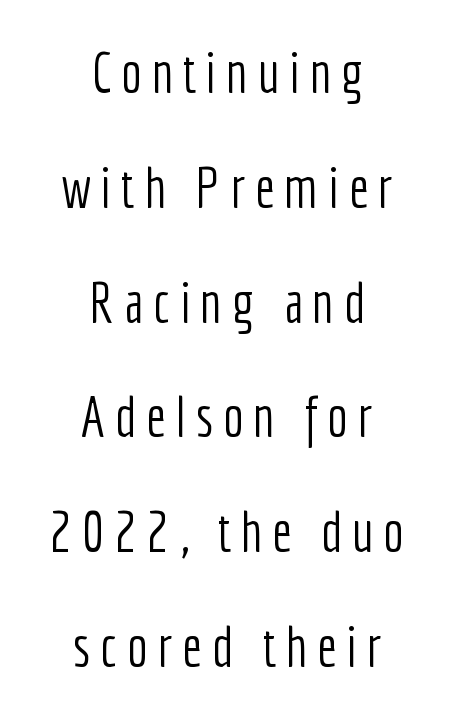
Heaviness? Minimal to ordinary, like unemphasized prose. The block of text is sparse from top to bottom, with ample space between rows. The rendering positions every line midway between the sides. Varying glyph widths throughout — classic text-font behaviour. Posture: vertical. Stroke terminals: plain, sans-serif.
